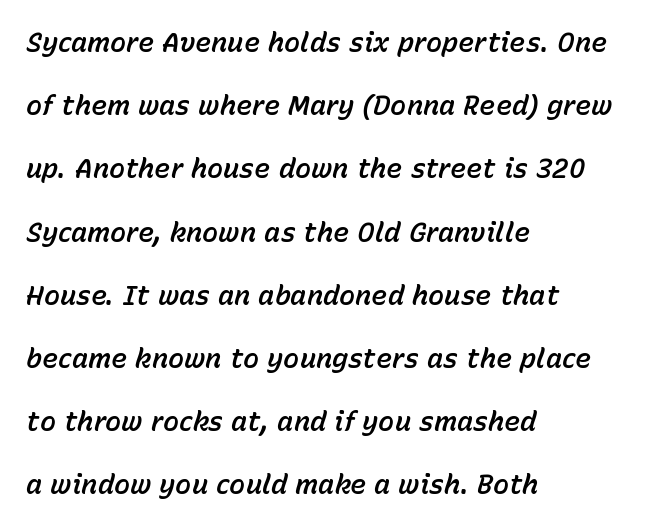
{"italic": "yes", "lean": "right", "slant_degrees": 15, "underline": "no", "align": "left", "line_spacing": "loose", "line_spacing_ratio": 2.34, "letter_spacing": "normal", "letter_spacing_em": 0.0, "glyph_px": 27}
